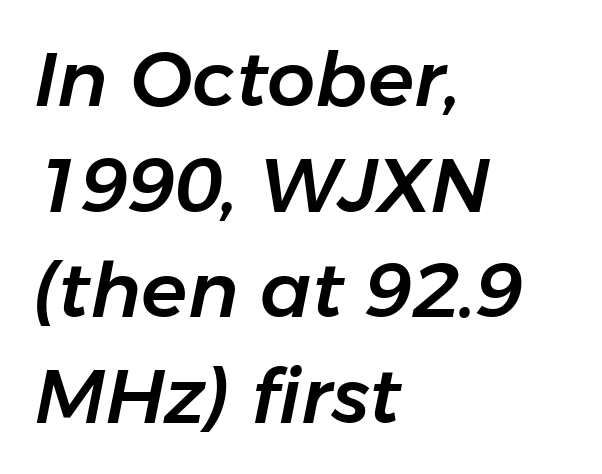
The image shows 76 px text type, italic (leaning right); set left-aligned, normal line spacing (1.39x), normal letter spacing, not underlined; low stroke contrast and a medium x-height.
